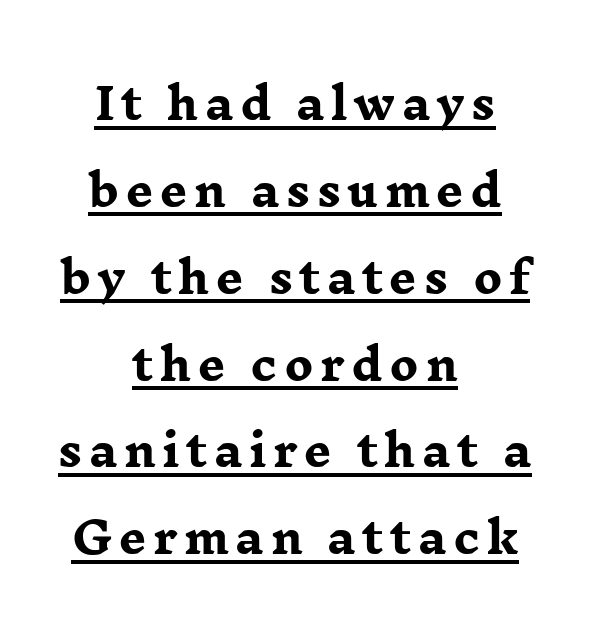
The image shows 43 px heavy, wide serif type, upright; set centered, loose line spacing (2.02x), underlined; low stroke contrast and a medium x-height.
